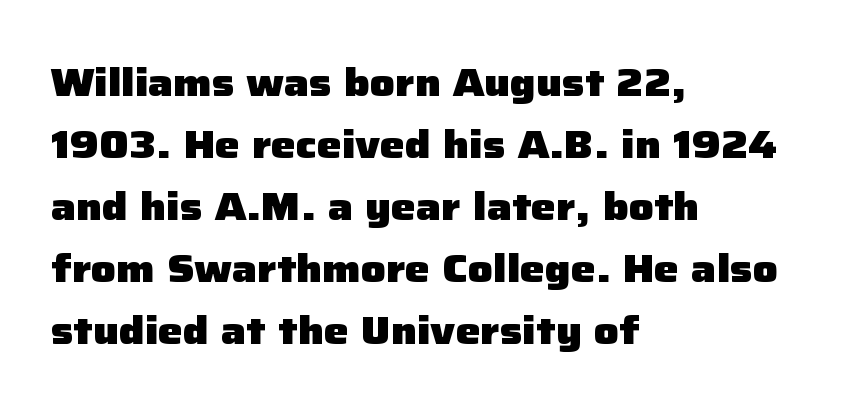
The image shows 39 px heavy sans-serif type, upright; set left-aligned, normal line spacing (1.59x), normal letter spacing, not underlined; low stroke contrast and a medium x-height.
